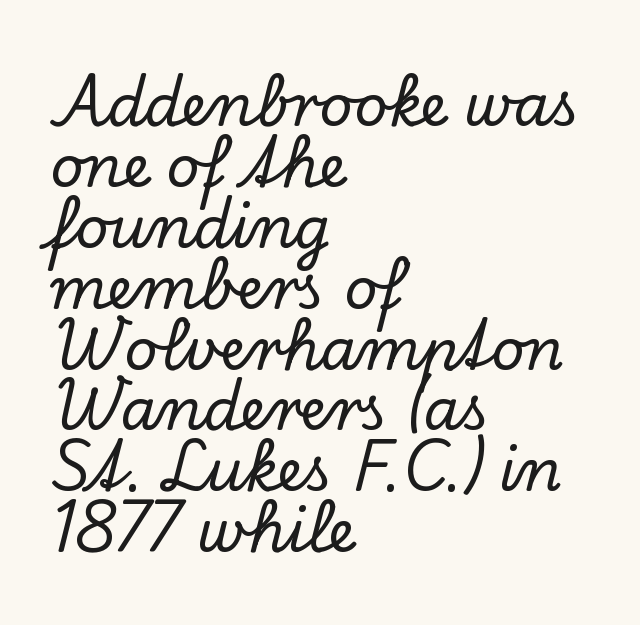
What's the leading like? Squeezed, with rows nearly overlapping. These lines are composed in type with serifs. A typesetter would call this proportional, since set widths differ per character. Only glyphs here, with clear space below each row.
